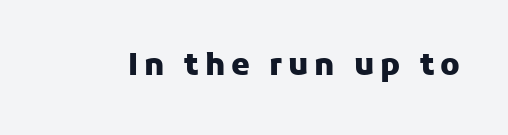
{"serif": "no", "italic": "no", "bold": "yes", "weight": "heavy", "width": "normal", "stroke_contrast": "low", "x_height": "medium", "monospaced": "no", "underline": "no", "letter_spacing": "wide", "letter_spacing_em": 0.2, "glyph_px": 30}
